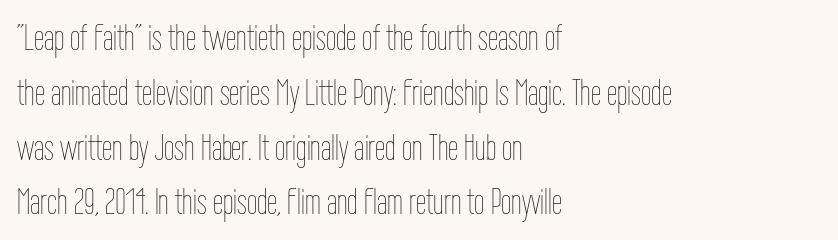
This sample uses an upright cut, with every glyph sitting square on the baseline. A classic flush-left, rag-right setting is used for this passage. Heft: none added — not bold. Students, note that the glyphs here touch the page at normal intervals. Each row of text sits above clean, open space. Note the varied advance widths — an 'i' is clearly narrower than an 'm'.
